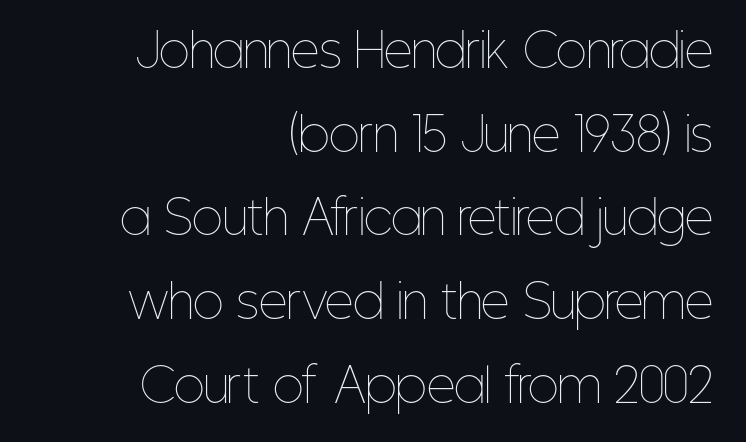
The image shows 45 px thin, condensed type, upright; set right-aligned, line spacing 1.86x, normal letter spacing, not underlined; low stroke contrast and a medium x-height.
